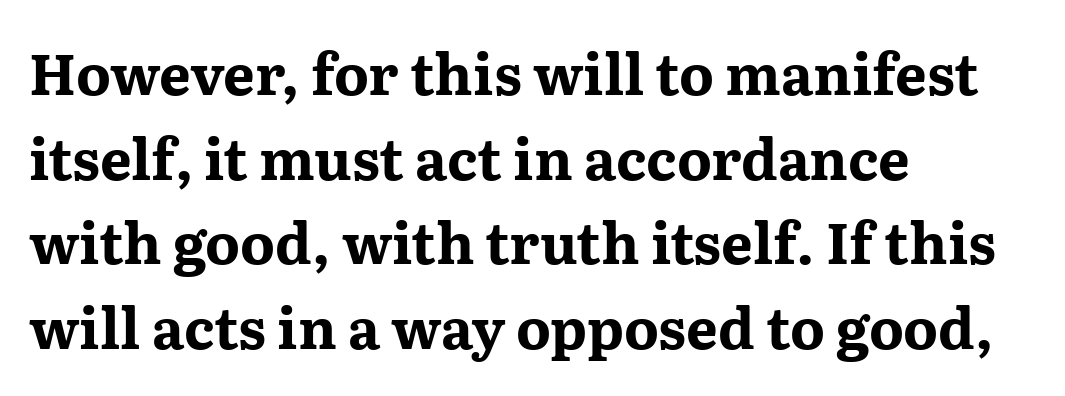
{"serif": "yes", "italic": "no", "bold": "yes", "weight": "bold", "width": "wide", "stroke_contrast": "medium", "x_height": "medium", "monospaced": "no", "underline": "no", "align": "left", "line_spacing": "normal", "line_spacing_ratio": 1.51, "letter_spacing": "normal", "letter_spacing_em": 0.0, "glyph_px": 56}
